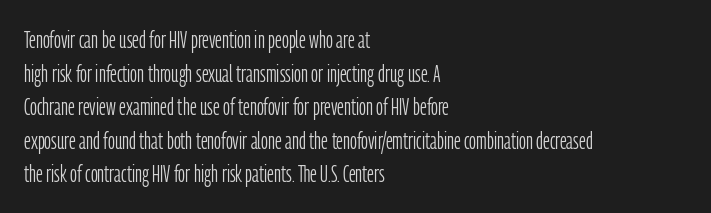
{"italic": "no", "bold": "no", "underline": "no", "align": "left", "line_spacing": "normal", "line_spacing_ratio": 1.4, "letter_spacing": "normal", "letter_spacing_em": 0.0, "glyph_px": 24}
